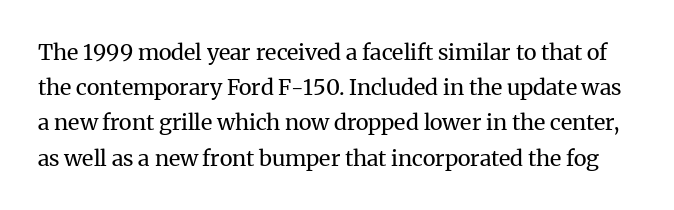
Q: Is the text bold? A: No.
Q: Is the text italic (slanted)? A: No, it is upright.
Q: Is the text underlined? A: No.
Q: Is the spacing between letters normal or unusually wide? A: Normal.
Q: Is the spacing between lines tight, normal or loose? A: Normal.
